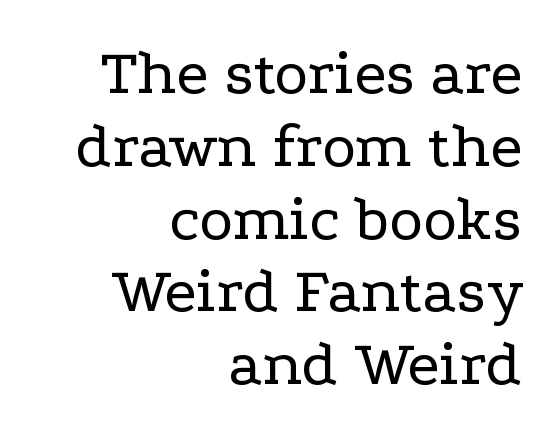
{"serif": "yes", "italic": "no", "bold": "no", "weight": "regular", "width": "wide", "stroke_contrast": "low", "x_height": "medium", "monospaced": "no", "underline": "no", "align": "right", "line_spacing": "tight", "line_spacing_ratio": 1.12, "letter_spacing": "normal", "letter_spacing_em": 0.0, "glyph_px": 65}
